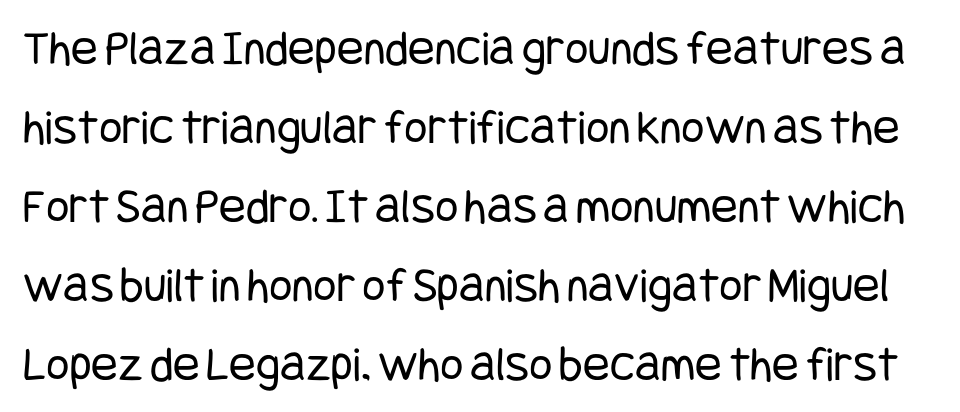
{"serif": "no", "italic": "no", "bold": "no", "weight": "regular", "width": "condensed", "stroke_contrast": "low", "x_height": "large", "underline": "no", "line_spacing": "normal", "line_spacing_ratio": 1.58, "letter_spacing": "normal", "letter_spacing_em": 0.0, "glyph_px": 50}
